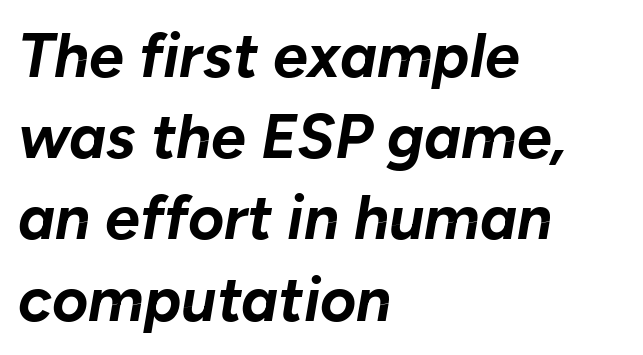
The image shows 62 px bold type, italic (leaning right); set left-aligned, normal line spacing (1.31x), normal letter spacing, not underlined; low stroke contrast and a medium x-height.
